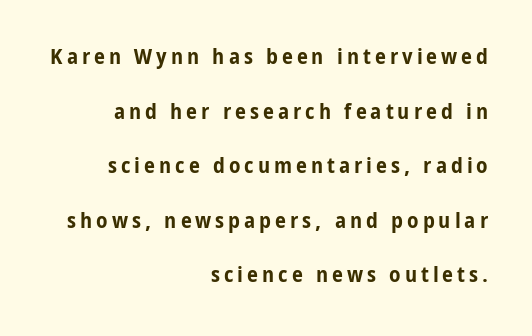
Is there any slant? The stems are plumb. How would I describe the line gaps? Wide and relaxed. This rendering uses right alignment, leaving the left contour irregular. Beneath every word, the page is bare. The sample has been set heavy, in full bold.
